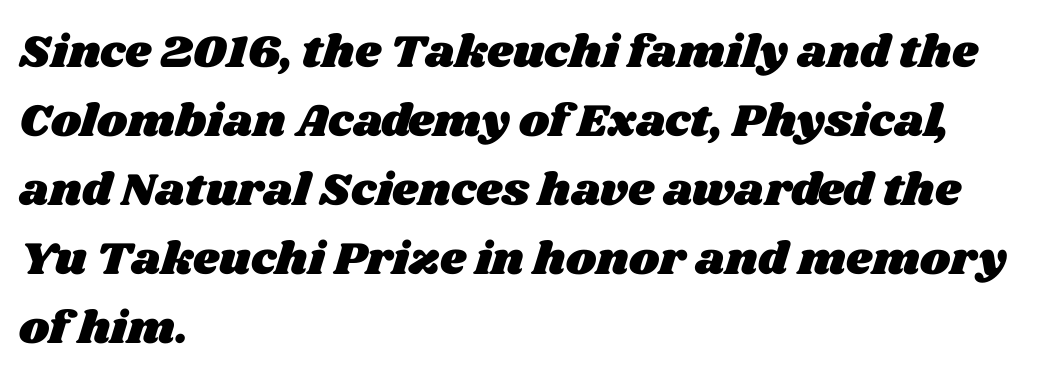
{"width": "wide", "stroke_contrast": "medium", "x_height": "large", "monospaced": "no", "underline": "no", "align": "left", "line_spacing": "normal", "line_spacing_ratio": 1.5, "letter_spacing": "normal", "letter_spacing_em": 0.0, "glyph_px": 46}
